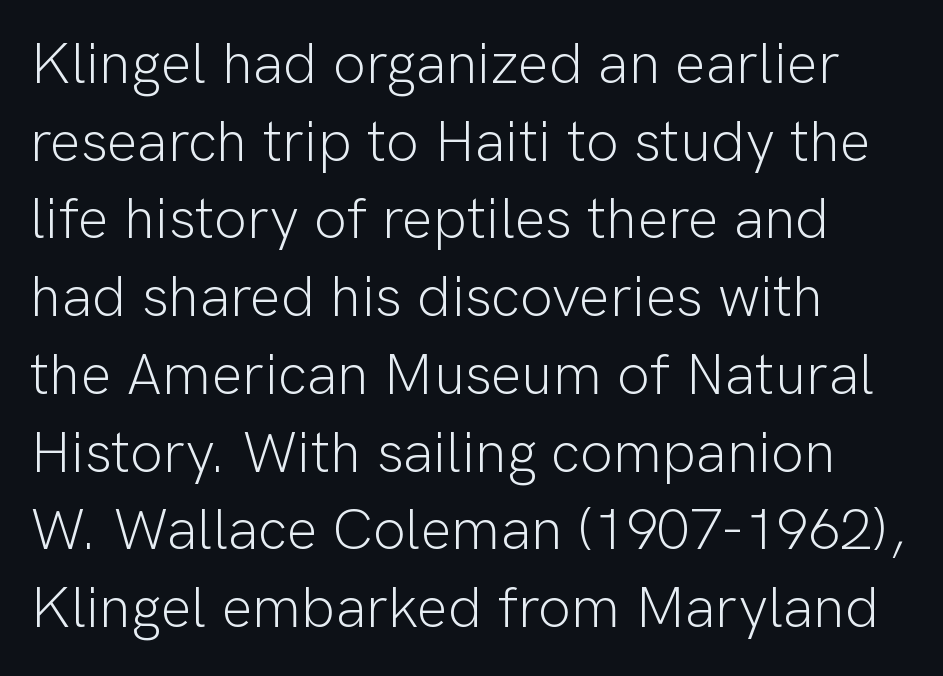
{"serif": "no", "italic": "no", "bold": "no", "weight": "light", "width": "normal", "stroke_contrast": "low", "x_height": "medium", "monospaced": "no", "underline": "no", "align": "left", "line_spacing": "normal", "line_spacing_ratio": 1.34, "letter_spacing": "normal", "letter_spacing_em": 0.0, "glyph_px": 58}
